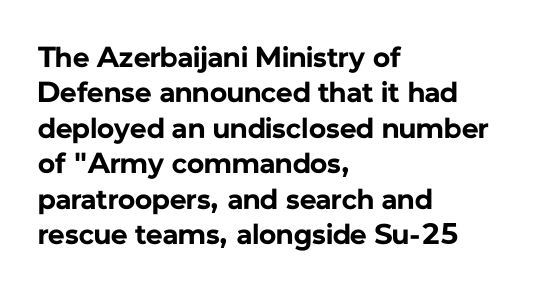
Character widths vary here, with narrow letters taking less room than wide ones. This rendering features lettering with no underline. Short note: letters normally spaced. This sample is left-justified, so line endings fall wherever the words run out.
